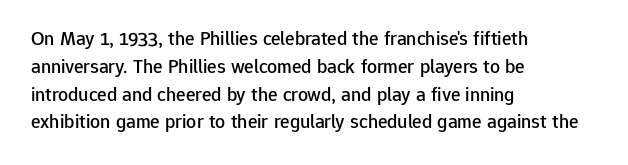
Ordinary non-slanted type is in use. If you drew a ruler down the left edge, every line would touch it. Underlining? Definitely not there. Rows of type keep a routine distance in the vertical direction. Observe the ordinary spacing: letters are neighbours, not strangers.
